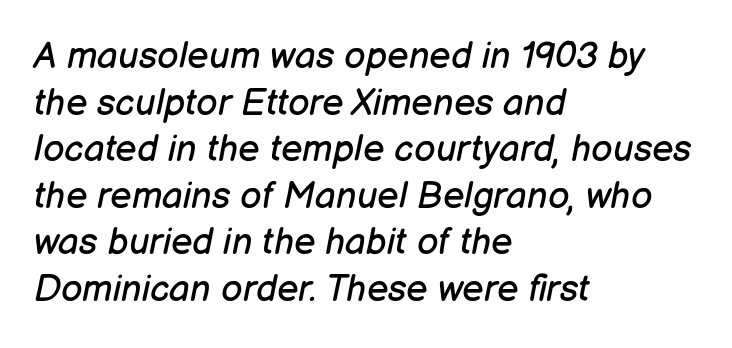
The image shows 37 px regular-weight type, italic (leaning right); set left-aligned, normal line spacing (1.26x), normal letter spacing, not underlined; low stroke contrast and a medium x-height.
